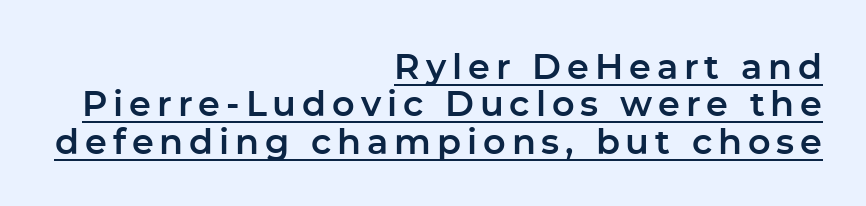
The image shows 35 px sans-serif type, upright; set right-aligned, tight line spacing (1.07x), underlined; low stroke contrast and a medium x-height.
